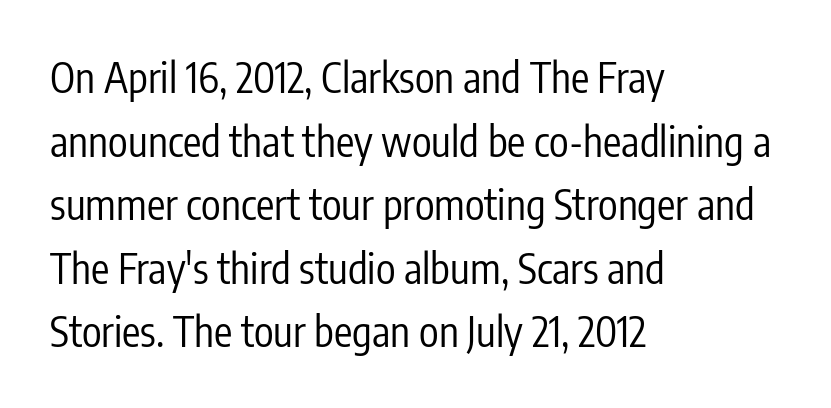
{"serif": "no", "italic": "no", "bold": "no", "weight": "regular", "width": "condensed", "stroke_contrast": "low", "x_height": "medium", "monospaced": "no", "underline": "no", "align": "left", "line_spacing": "normal", "line_spacing_ratio": 1.55, "letter_spacing": "normal", "letter_spacing_em": 0.0, "glyph_px": 41}
